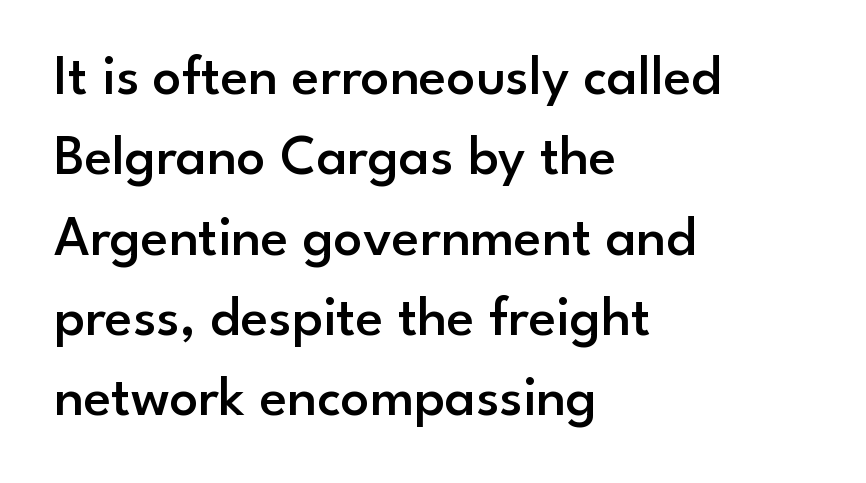
{"serif": "no", "italic": "no", "bold": "semi", "weight": "semibold", "width": "normal", "stroke_contrast": "low", "x_height": "small", "monospaced": "no", "underline": "no", "align": "left", "line_spacing": "normal", "line_spacing_ratio": 1.41, "letter_spacing": "normal", "letter_spacing_em": 0.0, "glyph_px": 57}
